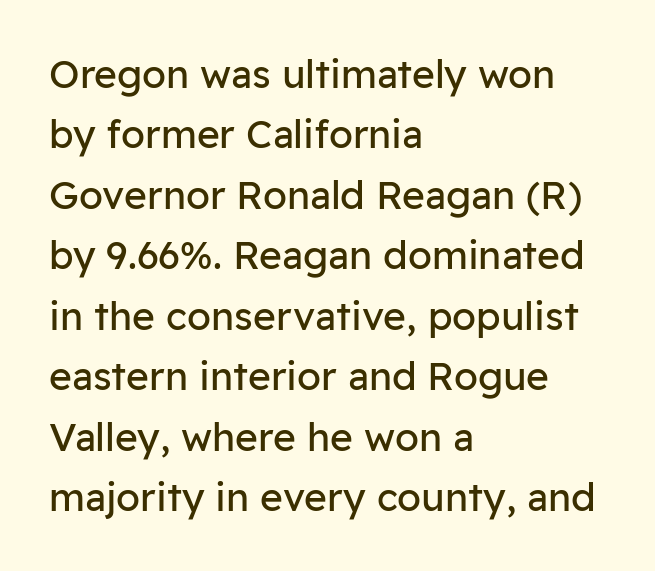
The space between consecutive lines is moderate. Serif or sans? Sans — the stroke terminals are bare. Stems here are at most as thick as an everyday book face. The foot of each line stays bare and open.
